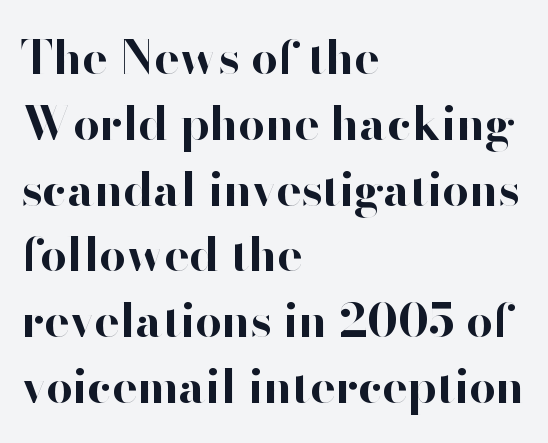
The image shows 47 px bold sans-serif type, upright; set left-aligned, normal line spacing (1.4x), normal letter spacing, not underlined; high stroke contrast and a small x-height.
